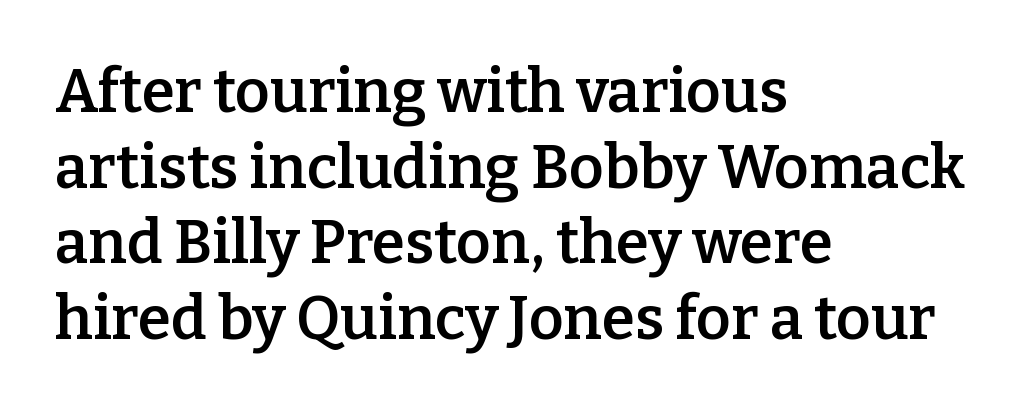
The image shows 60 px semibold serif type, upright; set left-aligned, normal line spacing (1.26x), normal letter spacing, not underlined; low stroke contrast and a medium x-height.
